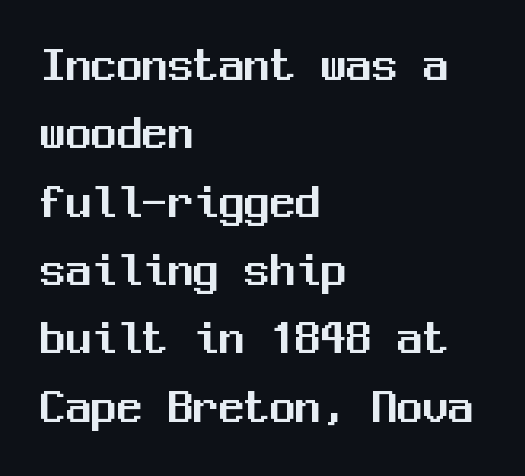
The image shows 51 px sans-serif type, upright, monospaced; set left-aligned, normal line spacing (1.34x), normal letter spacing, not underlined; medium stroke contrast and a medium x-height.
